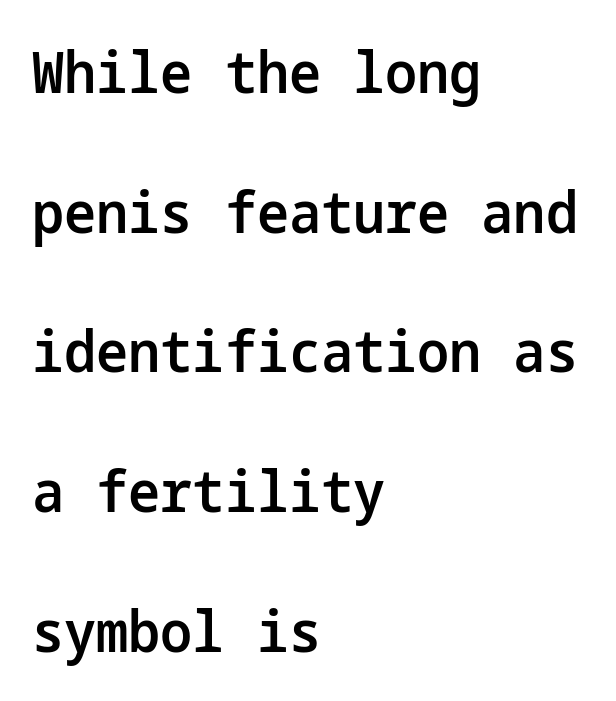
Q: Is the text bold? A: Semi-bold.
Q: Is the text italic (slanted)? A: No, it is upright.
Q: Is the typeface a serif or a sans-serif typeface? A: Sans-serif.
Q: Is the text underlined? A: No.
Q: How is the paragraph aligned? A: Left-aligned.
Q: Is the spacing between letters normal or unusually wide? A: Normal.
Q: Is the spacing between lines tight, normal or loose? A: Loose.
Q: Width (condensed, normal, or wide)? A: Normal.
Q: Stroke contrast? A: Low.
Q: x-height? A: Medium.
